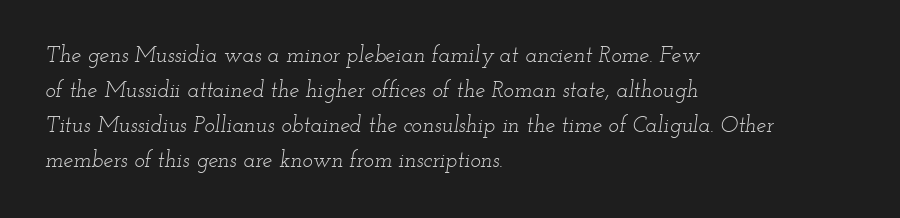
{"italic": "yes", "lean": "right", "slant_degrees": 12, "bold": "no", "underline": "no", "align": "left", "line_spacing": "normal", "line_spacing_ratio": 1.59, "letter_spacing": "normal", "letter_spacing_em": 0.0, "glyph_px": 22}
